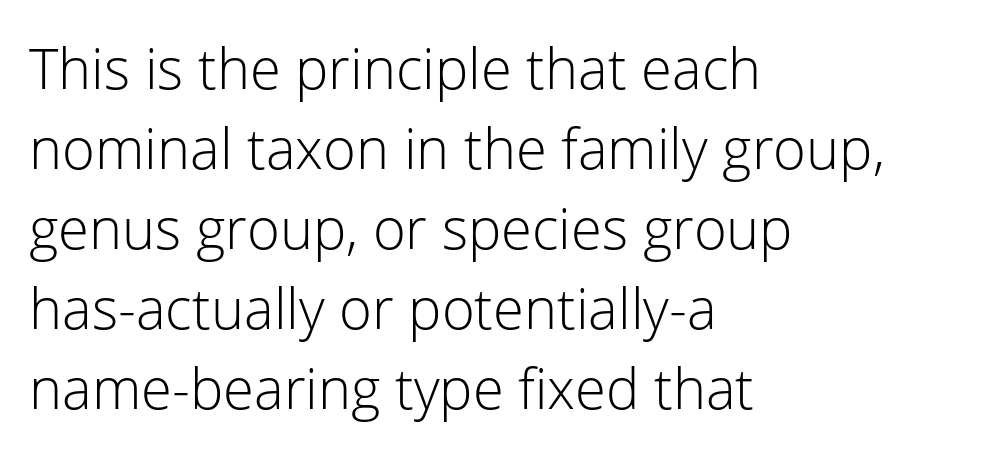
The gaps between neighbouring characters are ordinary and unremarkable. No italicization has been applied; the sample stays upright. Caption: multi-line text, flush left, ragged right. Character widths vary here, with narrow letters taking less room than wide ones. Underlining? Definitely not there. Letters have the restrained weight of plain body copy at most.
